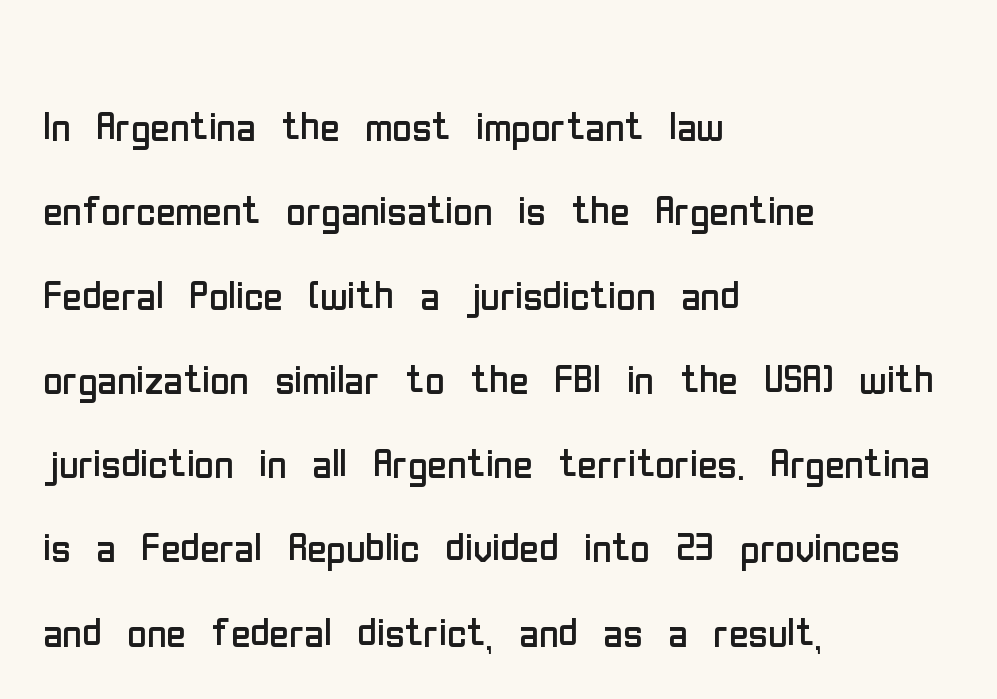
{"serif": "no", "italic": "no", "bold": "no", "weight": "regular", "width": "condensed", "stroke_contrast": "low", "x_height": "medium", "monospaced": "no", "underline": "no", "align": "left", "line_spacing": "normal", "line_spacing_ratio": 1.59, "letter_spacing": "normal", "letter_spacing_em": 0.0, "glyph_px": 53}
